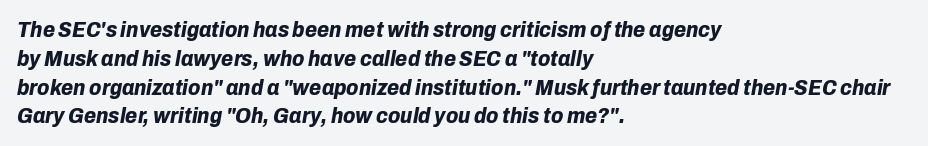
Anything drawn beneath the words? Only blank space. The specimen reads as italic at a glance. The block of text has a typical density, with ordinary space between rows. The glyphs have the mass of a bold cut. Casual observation: everything's shoved over to the left. There is no visible air inserted between adjacent glyphs.
